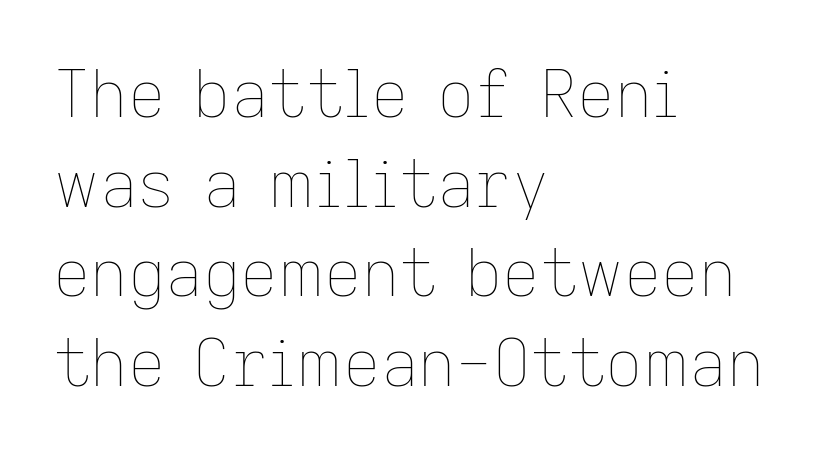
The image shows 65 px thin type, upright; set left-aligned, normal line spacing (1.38x), normal letter spacing, not underlined; low stroke contrast and a medium x-height.
